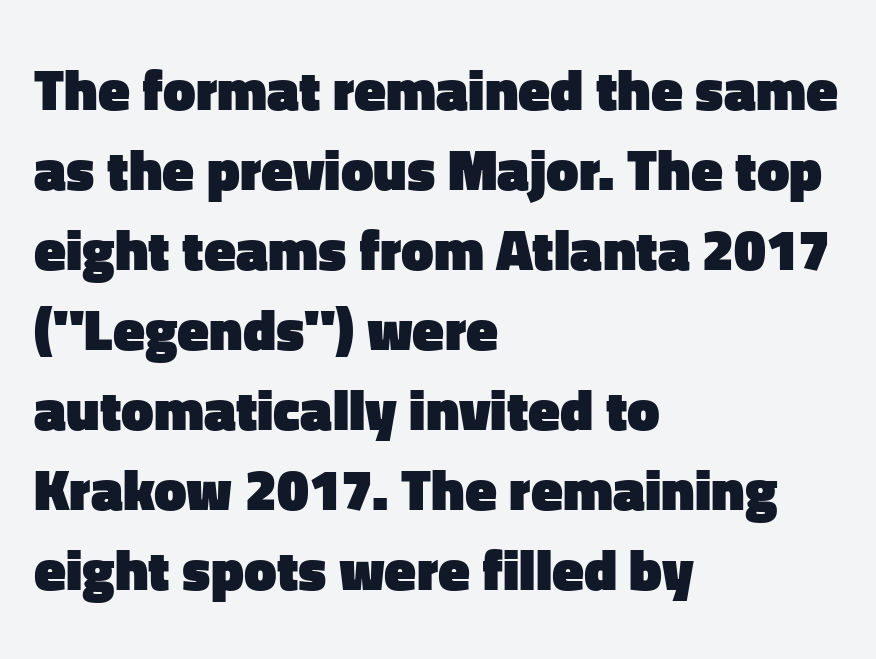
The image shows 58 px heavy sans-serif type, upright; set left-aligned, normal line spacing (1.38x), normal letter spacing, not underlined; low stroke contrast and a medium x-height.
